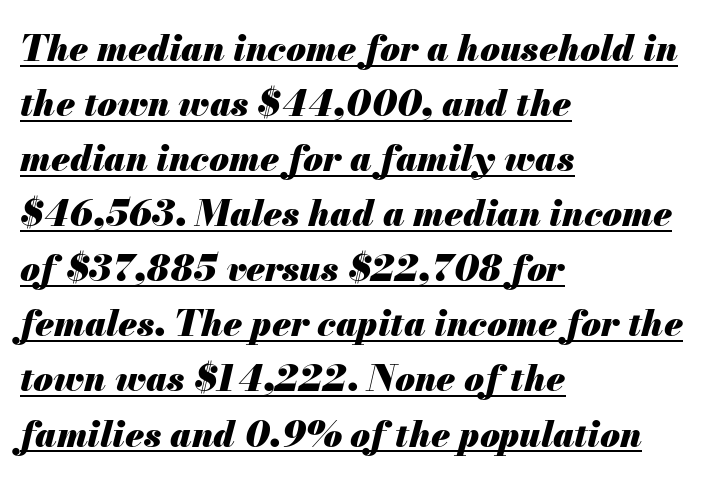
Q: Is the text bold? A: Yes.
Q: Is the text italic (slanted)? A: Yes, it leans right by about 13 degrees.
Q: Is the text underlined? A: Yes.
Q: How is the paragraph aligned? A: Left-aligned.
Q: Is the spacing between letters normal or unusually wide? A: Normal.
Q: Is the spacing between lines tight, normal or loose? A: Normal.
Q: Width (condensed, normal, or wide)? A: Normal.
Q: Stroke contrast? A: Medium.
Q: x-height? A: Small.
Q: Monospaced? A: No.
